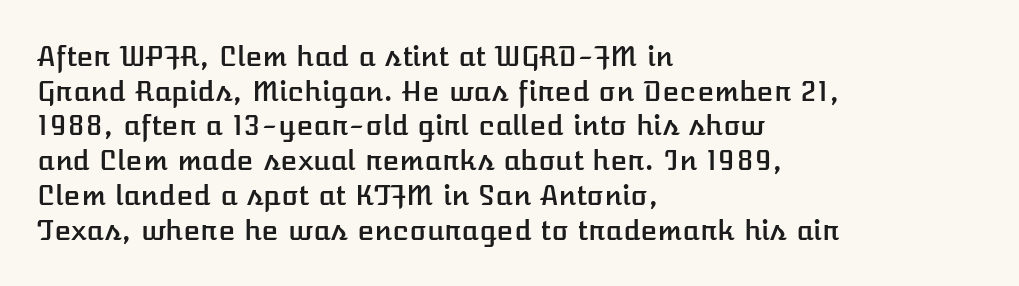
The string is rendered with underlining switched off. The typography opts for an upright posture over an oblique one. Is the block centered? No — it sits flush against the left margin. Tracking here is standard; glyphs follow each other at the usual distance. The letters advance in unequal steps, a hallmark of proportional type.
